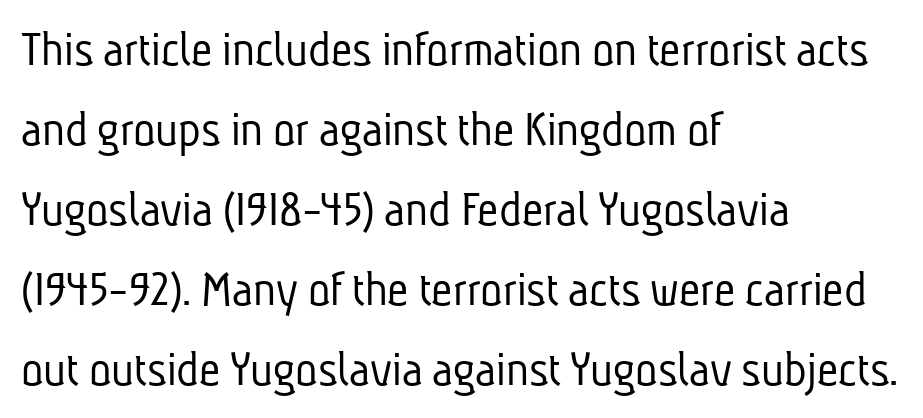
{"serif": "no", "bold": "no", "weight": "light", "width": "condensed", "stroke_contrast": "low", "x_height": "medium", "monospaced": "no", "underline": "no", "align": "left", "line_spacing": "normal", "line_spacing_ratio": 1.54, "letter_spacing": "normal", "letter_spacing_em": 0.0, "glyph_px": 52}
